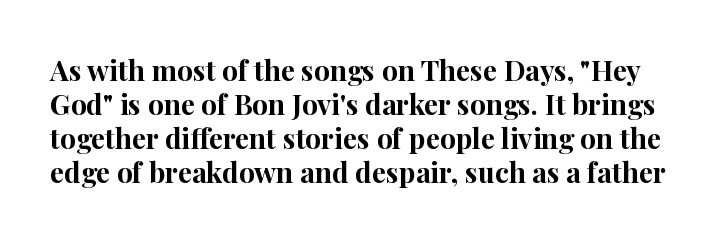
This is heavy type, rendered in bold. Notice how the stems are strictly vertical — no italics here. Old-style or modern, the face here clearly has serifs. In terms of letterspacing, this is plain default setting. The string is rendered with underlining switched off. The rendering uses natural spacing where letterforms have individual widths.
